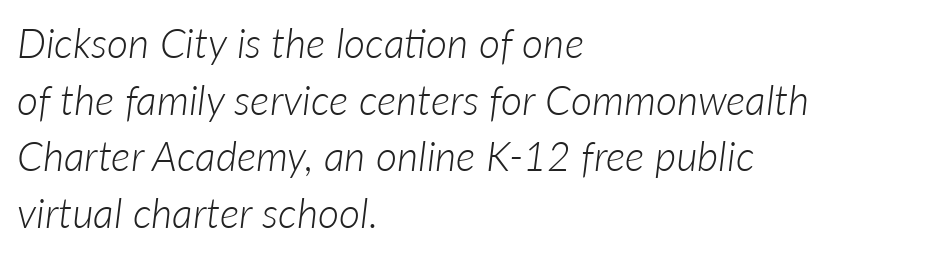
{"italic": "yes", "lean": "right", "slant_degrees": 7, "bold": "no", "weight": "light", "width": "normal", "stroke_contrast": "low", "x_height": "medium", "monospaced": "no", "underline": "no", "align": "left", "line_spacing": "normal", "line_spacing_ratio": 1.38, "letter_spacing": "normal", "letter_spacing_em": 0.0, "glyph_px": 41}
